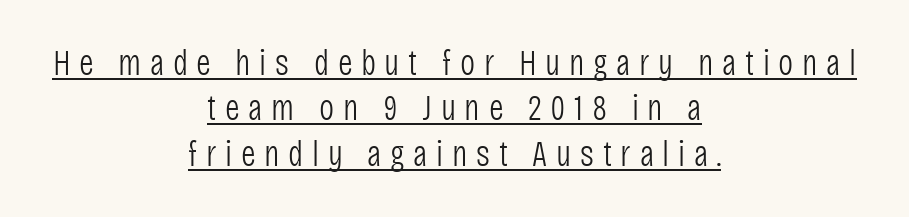
The strokes are not fattened; the text isn't bold. Descenders here cross a horizontal rule under the line. This sample uses an upright cut, with every glyph sitting square on the baseline. Typographically, this falls in the sans-serif category. Inter-character spacing is expanded well beyond the font's built-in metrics. Note the varied advance widths — an 'i' is clearly narrower than an 'm'.
